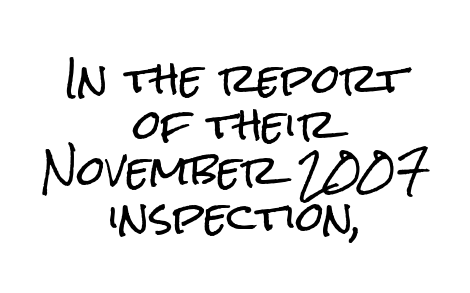
The image shows 40 px condensed sans-serif type, upright; set centered, tight line spacing (1.15x), normal letter spacing, not underlined; low stroke contrast and a medium x-height.
